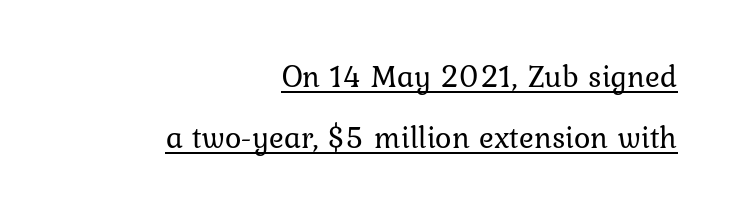
The image shows 31 px regular-weight type, upright; set right-aligned, loose line spacing (1.96x), normal letter spacing, underlined; low stroke contrast and a medium x-height.
